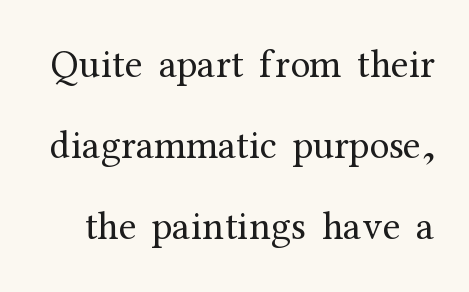
The cut favours lightness, reaching ordinary text weight at its darkest. The face used here is rendered with its standard letterfit. Do the characters align in a grid? No, the font is proportional. Each letter's strokes conclude with small projecting serifs. Plain, unruled lines of type. You could fit nearly another row in the gap between these rows.
